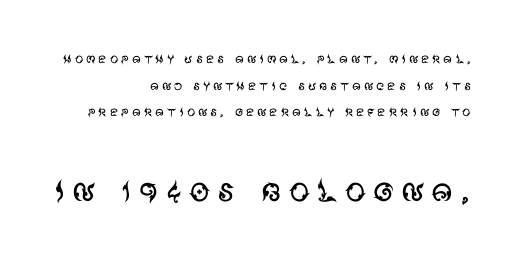
{"serif": "no", "italic": "no", "bold": "no", "weight": "regular", "width": "normal", "stroke_contrast": "medium", "x_height": "large", "monospaced": "no", "underline": "no", "align": "right", "line_spacing": "normal", "line_spacing_ratio": 1.56, "larger_block": "second", "size_ratio": 2.47, "glyph_px": 42}
